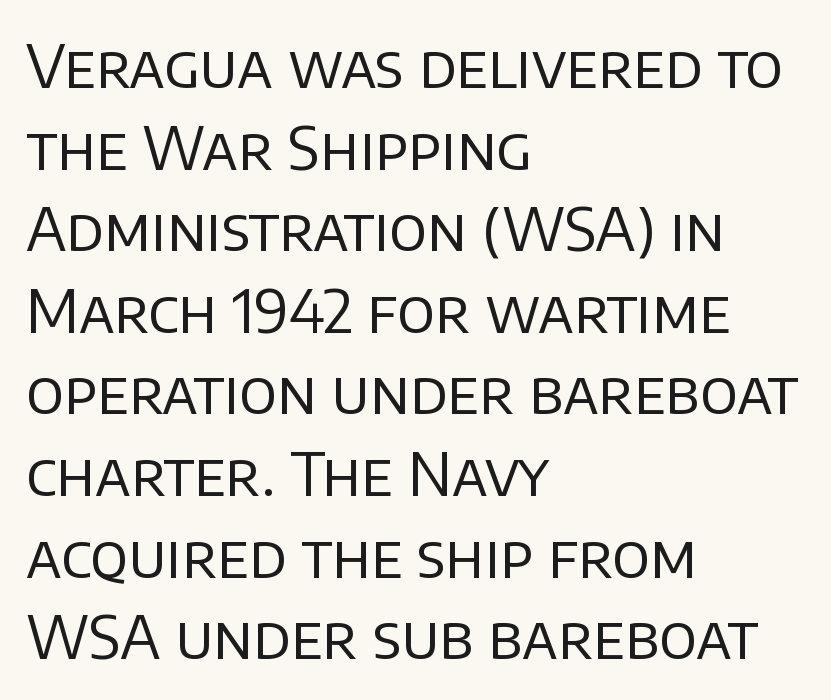
Q: Is the text bold? A: No.
Q: Is the text italic (slanted)? A: No, it is upright.
Q: Is the typeface a serif or a sans-serif typeface? A: Sans-serif.
Q: Is the text underlined? A: No.
Q: How is the paragraph aligned? A: Left-aligned.
Q: Is the spacing between letters normal or unusually wide? A: Normal.
Q: Is the spacing between lines tight, normal or loose? A: Normal.
Q: Width (condensed, normal, or wide)? A: Normal.
Q: Stroke contrast? A: Low.
Q: x-height? A: Large.
Q: Monospaced? A: No.
